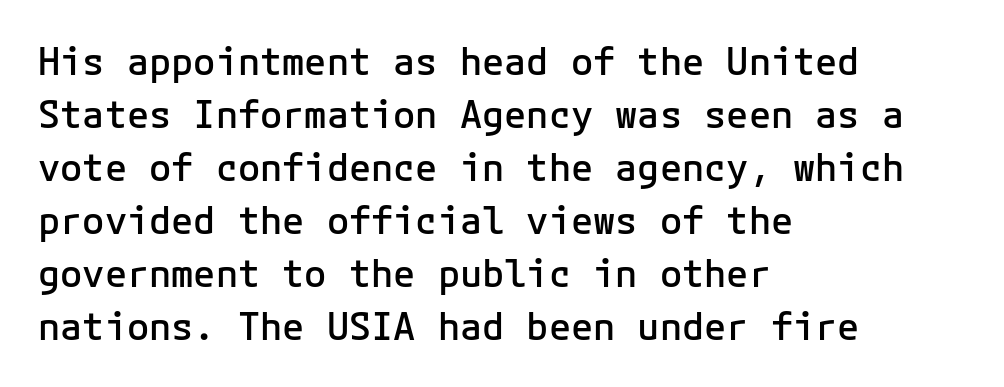
{"serif": "no", "italic": "no", "bold": "semi", "weight": "semibold", "width": "normal", "stroke_contrast": "low", "x_height": "medium", "underline": "no", "align": "left", "line_spacing": "normal", "line_spacing_ratio": 1.43, "letter_spacing": "normal", "letter_spacing_em": 0.0, "glyph_px": 37}
